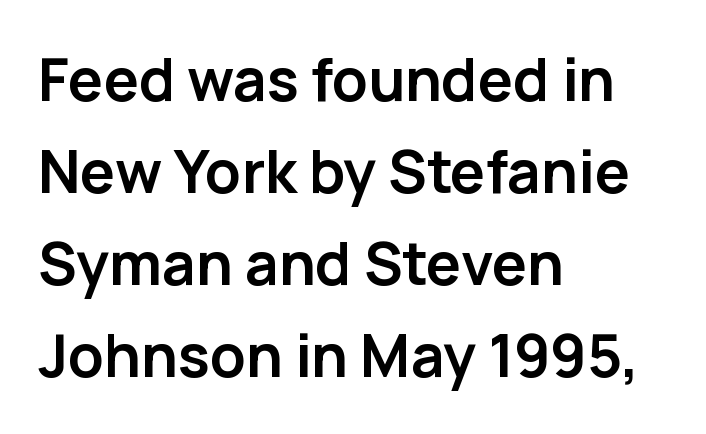
Q: Is the text bold? A: Yes.
Q: Is the text italic (slanted)? A: No, it is upright.
Q: Is the typeface a serif or a sans-serif typeface? A: Sans-serif.
Q: Is the text underlined? A: No.
Q: How is the paragraph aligned? A: Left-aligned.
Q: Is the spacing between letters normal or unusually wide? A: Normal.
Q: Is the spacing between lines tight, normal or loose? A: Normal.
Q: Width (condensed, normal, or wide)? A: Normal.
Q: Stroke contrast? A: Low.
Q: x-height? A: Medium.
Q: Monospaced? A: No.
